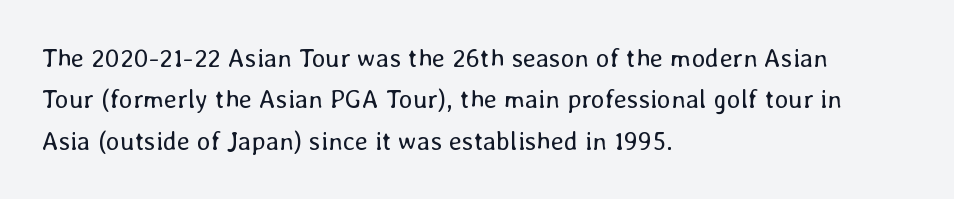
{"italic": "no", "bold": "no", "underline": "no", "align": "left", "line_spacing": "normal", "line_spacing_ratio": 1.59, "letter_spacing": "normal", "letter_spacing_em": 0.0, "glyph_px": 26}
